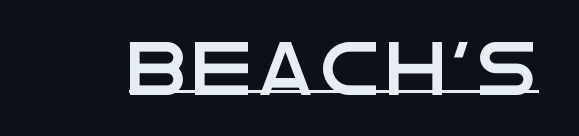
The face used here is proportionally spaced, like ordinary book or web type. The specimen reads as upright at a glance. Honestly, the underline is the first thing you notice here. Examine the stroke ends and you'll find no serifs.
